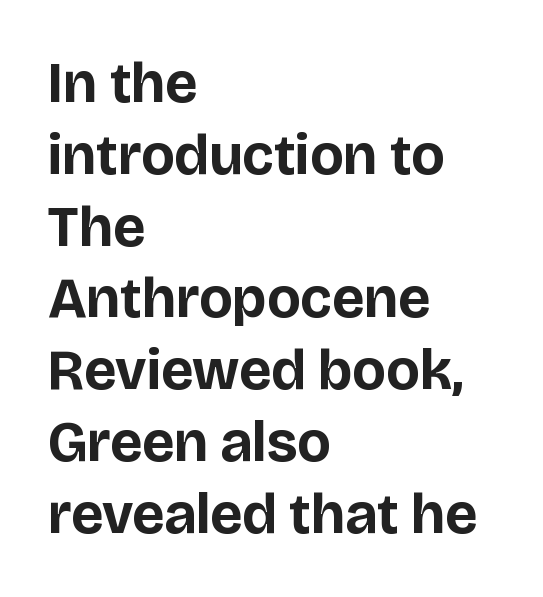
The image shows 57 px bold sans-serif type, upright; set left-aligned, normal line spacing (1.26x), normal letter spacing, not underlined; low stroke contrast and a large x-height.
